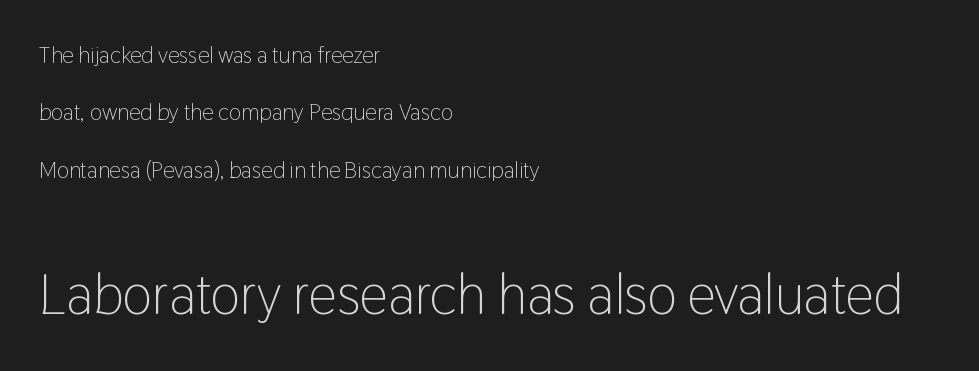
Q: Is the text bold? A: No.
Q: Is the text italic (slanted)? A: No, it is upright.
Q: Is the typeface a serif or a sans-serif typeface? A: Sans-serif.
Q: Is the text underlined? A: No.
Q: How is the paragraph aligned? A: Left-aligned.
Q: Is the spacing between letters normal or unusually wide? A: Normal.
Q: Is the spacing between lines tight, normal or loose? A: Loose.
Q: Which block of text is set in a larger size, the first (top) or the second (bottom)? A: The second (bottom) one.
Q: Width (condensed, normal, or wide)? A: Condensed.
Q: Stroke contrast? A: Low.
Q: x-height? A: Medium.
Q: Monospaced? A: No.
